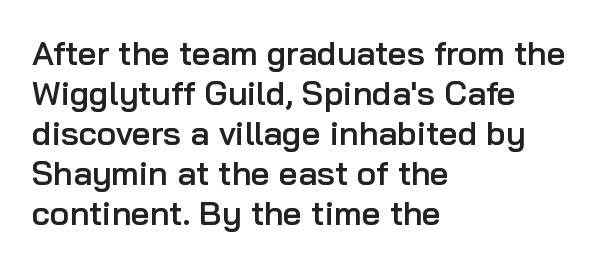
Q: Is the text bold? A: Semi-bold.
Q: Is the text italic (slanted)? A: No, it is upright.
Q: Is the typeface a serif or a sans-serif typeface? A: Sans-serif.
Q: Is the text underlined? A: No.
Q: How is the paragraph aligned? A: Left-aligned.
Q: Is the spacing between letters normal or unusually wide? A: Normal.
Q: Width (condensed, normal, or wide)? A: Normal.
Q: Stroke contrast? A: Low.
Q: x-height? A: Medium.
Q: Monospaced? A: No.
